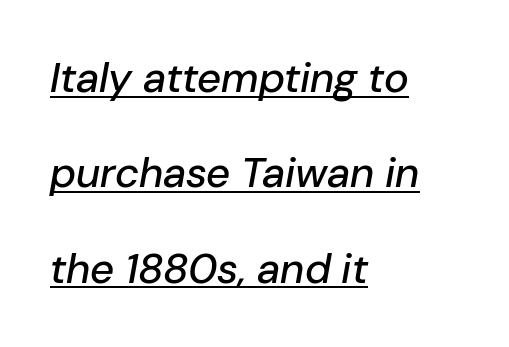
{"italic": "yes", "lean": "right", "slant_degrees": 10, "width": "normal", "stroke_contrast": "low", "x_height": "medium", "monospaced": "no", "underline": "yes", "align": "left", "line_spacing": "loose", "line_spacing_ratio": 2.27, "letter_spacing": "normal", "letter_spacing_em": 0.0, "glyph_px": 42}
